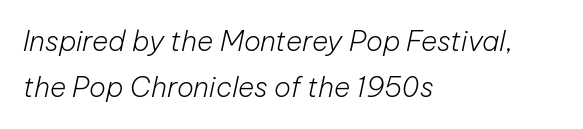
The image shows 28 px light type, italic (leaning right); set left-aligned, normal line spacing (1.66x), normal letter spacing, not underlined; low stroke contrast and a medium x-height.
